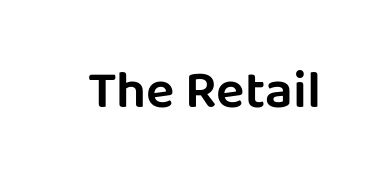
The image shows 53 px sans-serif type, upright; set normal letter spacing, not underlined; low stroke contrast and a large x-height.
